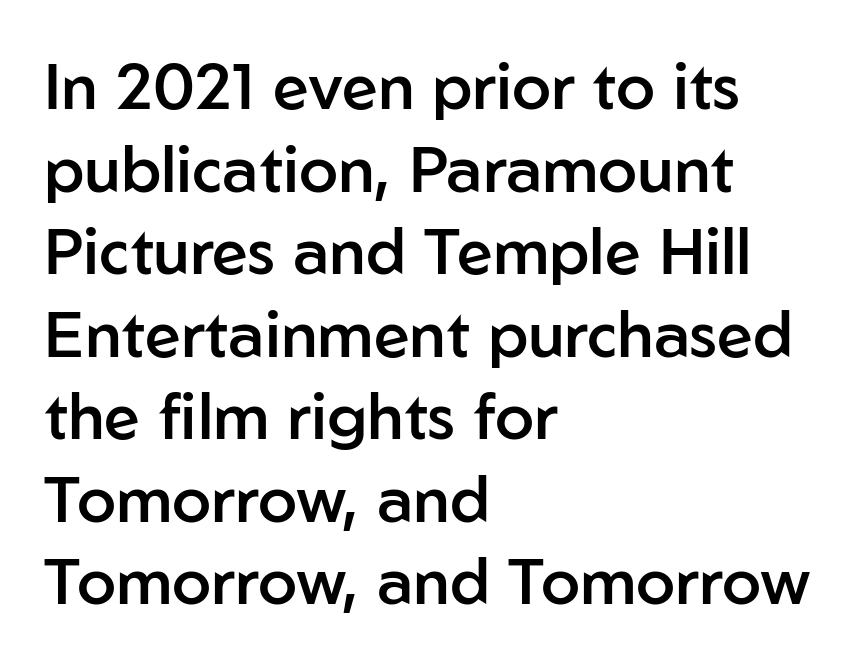
{"serif": "no", "italic": "no", "bold": "semi", "weight": "semibold", "width": "normal", "stroke_contrast": "low", "x_height": "medium", "monospaced": "no", "underline": "no", "align": "left", "line_spacing": "normal", "line_spacing_ratio": 1.29, "letter_spacing": "normal", "letter_spacing_em": 0.0, "glyph_px": 64}
